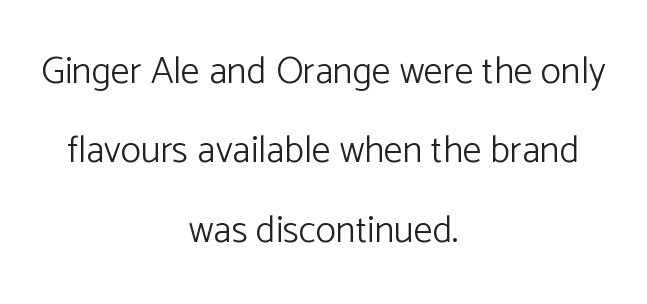
{"serif": "no", "italic": "no", "bold": "no", "weight": "light", "width": "normal", "stroke_contrast": "low", "x_height": "medium", "monospaced": "no", "underline": "no", "align": "center", "line_spacing": "loose", "line_spacing_ratio": 2.09, "letter_spacing": "normal", "letter_spacing_em": 0.0, "glyph_px": 38}
